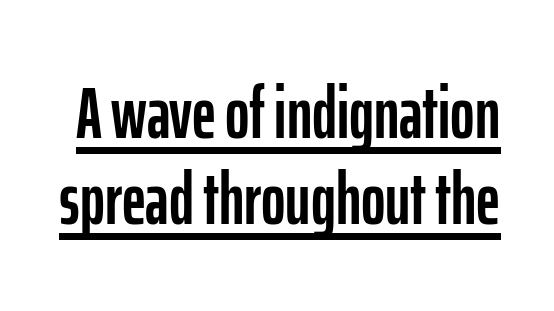
Q: Is the text italic (slanted)? A: No, it is upright.
Q: Is the typeface a serif or a sans-serif typeface? A: Sans-serif.
Q: Is the text underlined? A: Yes.
Q: Is the spacing between letters normal or unusually wide? A: Normal.
Q: Width (condensed, normal, or wide)? A: Condensed.
Q: Stroke contrast? A: Low.
Q: x-height? A: Medium.
Q: Monospaced? A: No.
